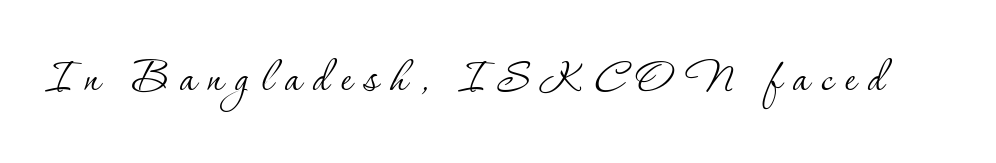
The letters advance in unequal steps, a hallmark of proportional type. Letter spacing: wide. Unlike a clean sans, this face finishes its strokes with serifs. Only glyphs here, with clear space below each row.
